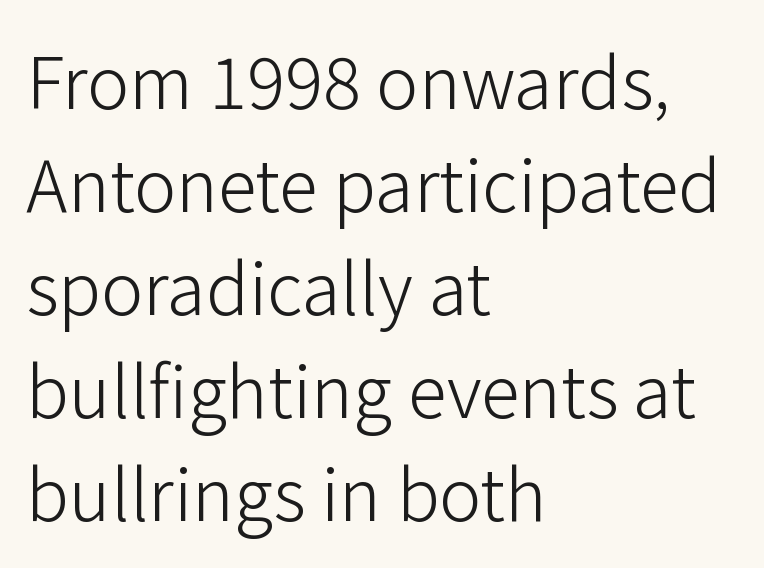
The image shows 71 px light sans-serif type, upright; set left-aligned, normal line spacing (1.45x), normal letter spacing, not underlined; low stroke contrast and a medium x-height.
